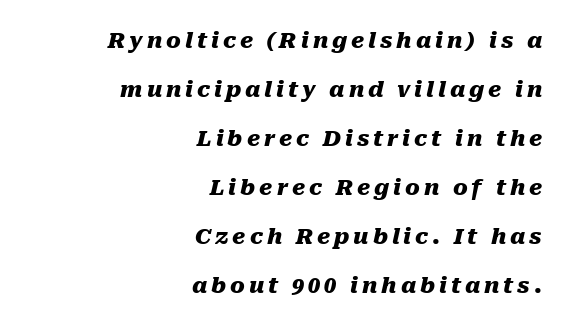
This sample trades compactness for vertical openness between lines. Casual observation: everything's shoved over to the right. Compared with ordinary roman type, these characters are visibly tilted. Anything drawn beneath the words? Only blank space. The glyphs have the mass of a bold cut.
